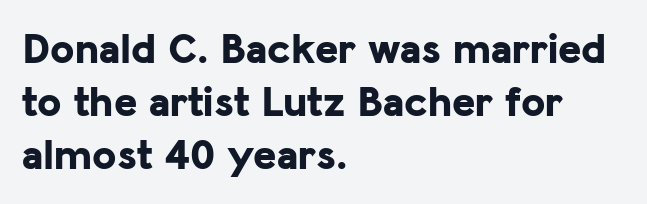
{"serif": "no", "italic": "no", "bold": "yes", "weight": "bold", "width": "normal", "stroke_contrast": "low", "x_height": "medium", "monospaced": "no", "underline": "no", "align": "left", "line_spacing_ratio": 1.2, "letter_spacing": "normal", "letter_spacing_em": 0.0, "glyph_px": 44}
